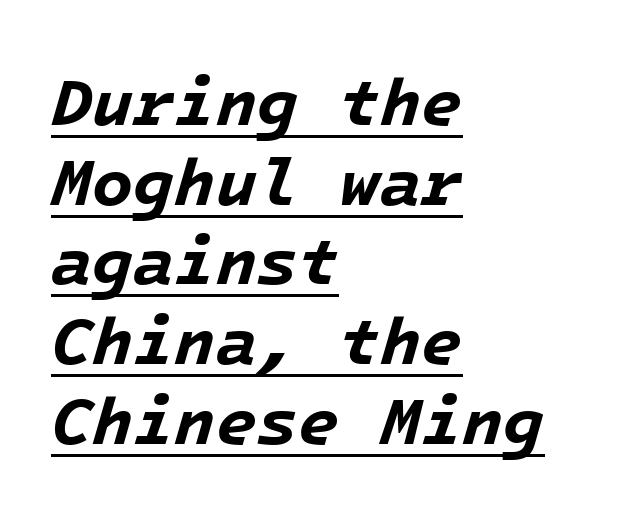
Q: Is the text bold? A: Yes.
Q: Is the text italic (slanted)? A: Yes, it leans right by about 16 degrees.
Q: Is the text underlined? A: Yes.
Q: How is the paragraph aligned? A: Left-aligned.
Q: Is the spacing between letters normal or unusually wide? A: Normal.
Q: Width (condensed, normal, or wide)? A: Normal.
Q: Stroke contrast? A: Low.
Q: x-height? A: Medium.
